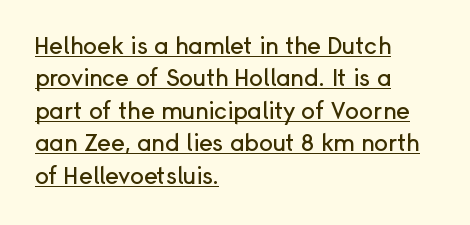
{"italic": "no", "underline": "yes", "align": "left", "line_spacing": "normal", "line_spacing_ratio": 1.41, "letter_spacing": "normal", "letter_spacing_em": 0.0, "glyph_px": 23}
